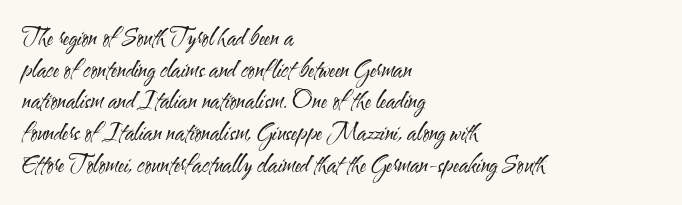
Q: Is the text bold? A: No.
Q: Is the text italic (slanted)? A: Yes.
Q: Is the text underlined? A: No.
Q: How is the paragraph aligned? A: Left-aligned.
Q: Is the spacing between letters normal or unusually wide? A: Normal.
Q: Is the spacing between lines tight, normal or loose? A: Normal.
